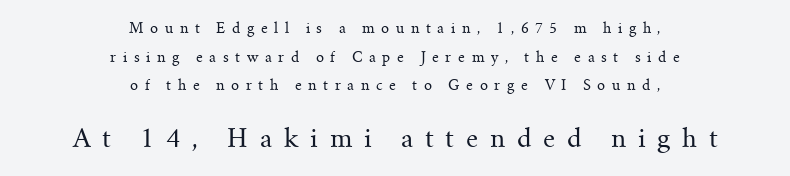
Q: Is the text bold? A: No.
Q: Is the text italic (slanted)? A: No, it is upright.
Q: Is the text underlined? A: No.
Q: How is the paragraph aligned? A: Centered.
Q: Is the spacing between letters normal or unusually wide? A: Unusually wide.
Q: Is the spacing between lines tight, normal or loose? A: Loose.
Q: Which block of text is set in a larger size, the first (top) or the second (bottom)? A: The second (bottom) one.
